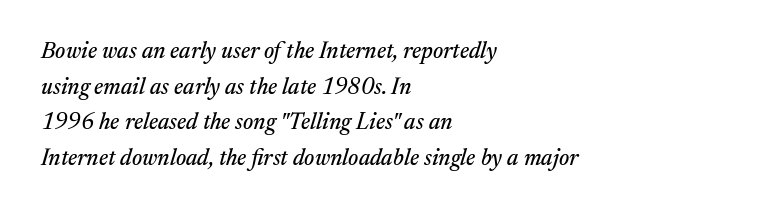
Q: Is the text italic (slanted)? A: Yes, it leans right by about 17 degrees.
Q: Is the text underlined? A: No.
Q: How is the paragraph aligned? A: Left-aligned.
Q: Is the spacing between letters normal or unusually wide? A: Normal.
Q: Is the spacing between lines tight, normal or loose? A: Normal.
